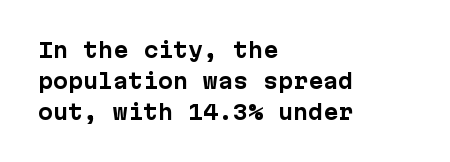
This is heavy type, rendered in bold. No extra tracking has been applied to these lines. The lines in this sample share a left origin and differ only in where they stop. A typesetter would call this leading conventional body-copy spacing. The typography opts for an upright posture over an oblique one. No word sits above an underline.
